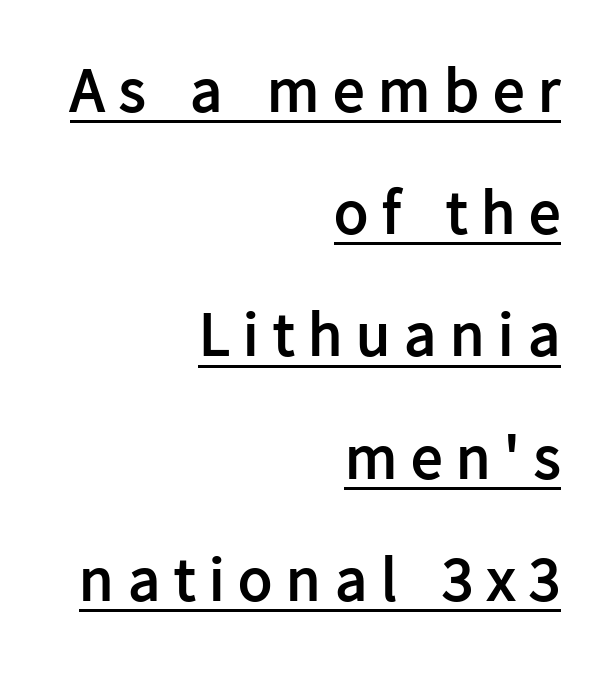
A typesetter would call this heavily tracked-out type. The letters are bold, with thick, heavy strokes. Descenders here cross a horizontal rule under the line. Typographically, this falls in the sans-serif category.
